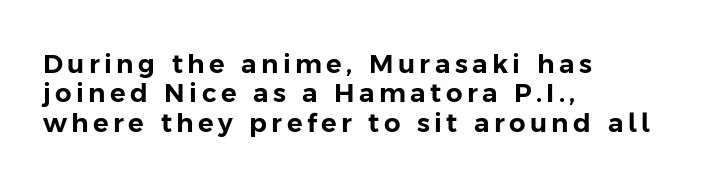
Q: Is the text italic (slanted)? A: No, it is upright.
Q: Is the text underlined? A: No.
Q: How is the paragraph aligned? A: Left-aligned.
Q: Is the spacing between lines tight, normal or loose? A: Tight.
